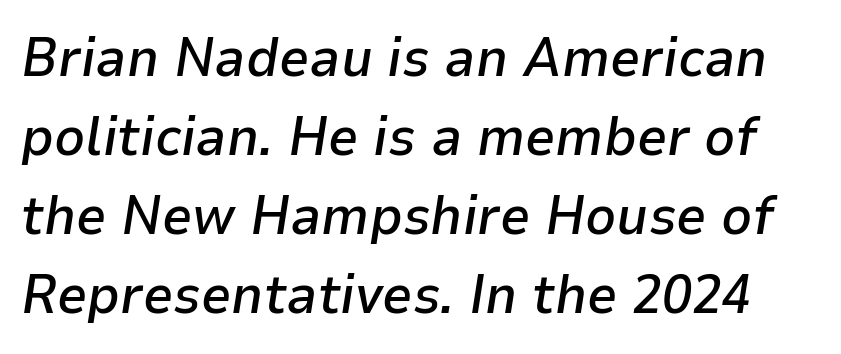
Honestly, the row spacing looks completely unremarkable. Is this a fixed-width face? No — the glyphs have proportional, varying widths. Rule under the text: the space is simply empty. Glyph-to-glyph distance matches everyday printed text.
